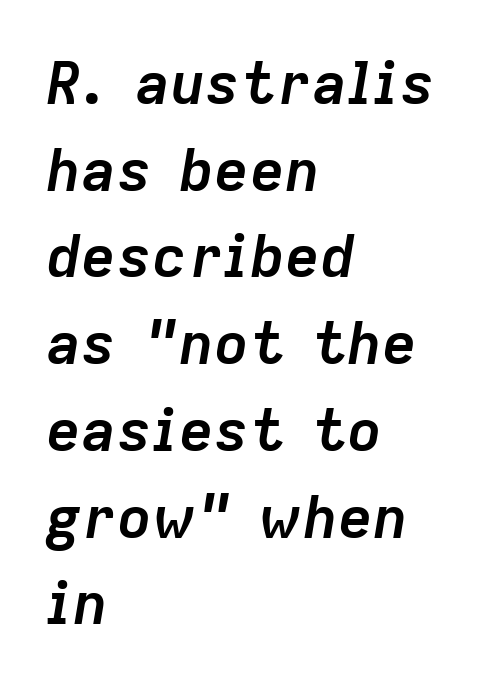
The image shows 59 px semibold type, italic (leaning right); set left-aligned, normal line spacing (1.47x), normal letter spacing, not underlined; low stroke contrast and a medium x-height.
